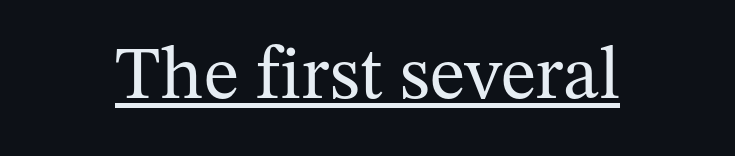
The image shows 75 px regular-weight serif type, upright; set normal letter spacing, underlined; medium stroke contrast and a medium x-height.
